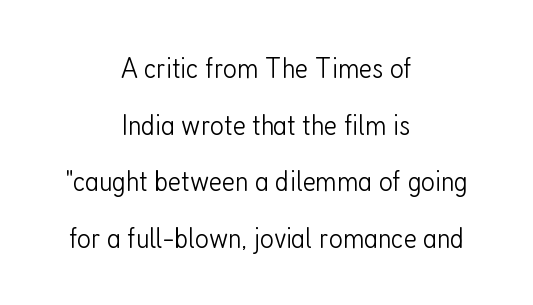
{"serif": "no", "italic": "no", "bold": "no", "weight": "light", "width": "condensed", "stroke_contrast": "low", "x_height": "medium", "monospaced": "no", "underline": "no", "align": "center", "line_spacing_ratio": 1.89, "letter_spacing": "normal", "letter_spacing_em": 0.0, "glyph_px": 30}
